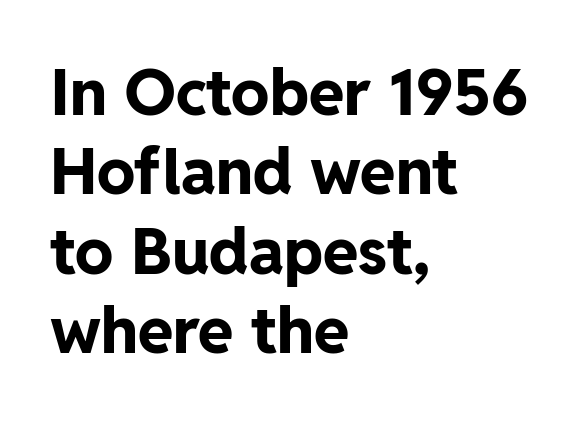
{"serif": "no", "italic": "no", "bold": "yes", "weight": "bold", "width": "normal", "stroke_contrast": "low", "x_height": "medium", "monospaced": "no", "underline": "no", "align": "left", "line_spacing_ratio": 1.24, "letter_spacing": "normal", "letter_spacing_em": 0.0, "glyph_px": 64}
